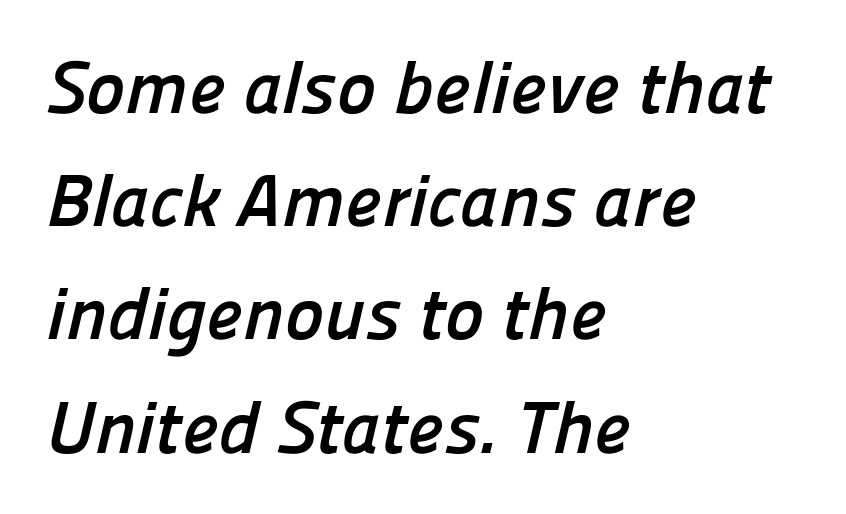
The space between consecutive lines is moderate. Font category for this specimen: sans-serif. The face used here is proportionally spaced, like ordinary book or web type. Descenders are the only things crossing below the line. Heavy, bold letterforms.
